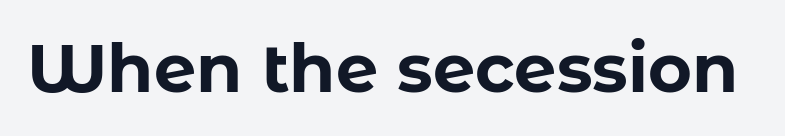
The image shows 67 px bold sans-serif type, upright; set normal letter spacing, not underlined; low stroke contrast and a medium x-height.
